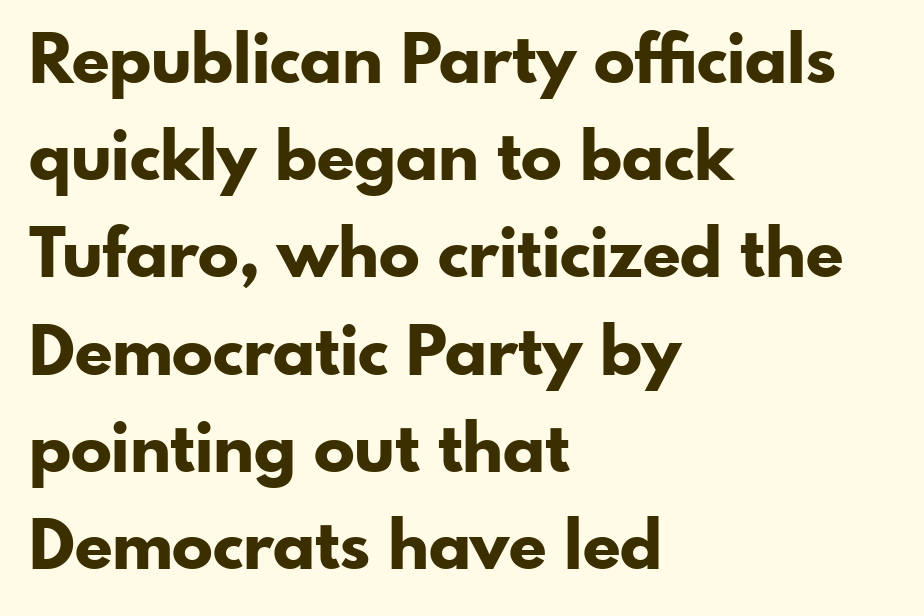
Horizontal bands of white between lines are of average thickness. Teacher's note: observe the even left margin — that is flush-left alignment. The font's upright variant was chosen for this text. As a designer I'd log this as weight 700, bold. The letters advance in unequal steps, a hallmark of proportional type.
